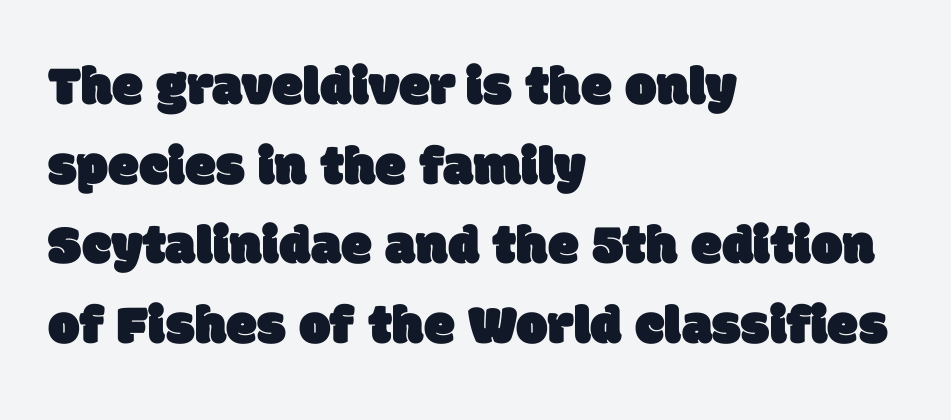
Q: Is the typeface a serif or a sans-serif typeface? A: Sans-serif.
Q: Is the text underlined? A: No.
Q: How is the paragraph aligned? A: Left-aligned.
Q: Is the spacing between letters normal or unusually wide? A: Normal.
Q: Is the spacing between lines tight, normal or loose? A: Normal.
Q: Width (condensed, normal, or wide)? A: Normal.
Q: Stroke contrast? A: Low.
Q: x-height? A: Large.
Q: Monospaced? A: No.
